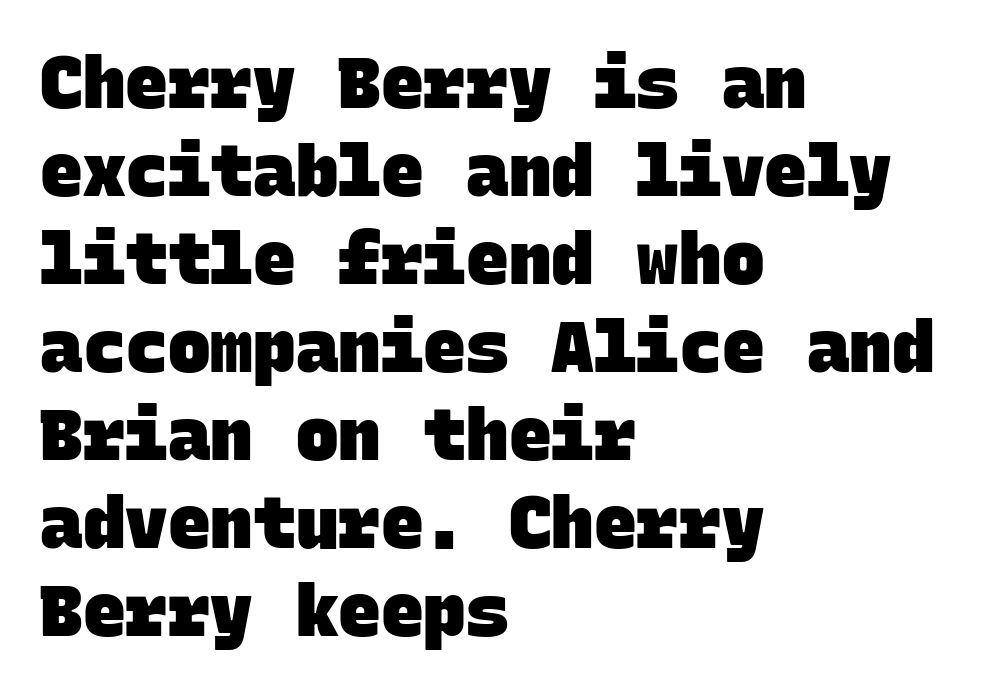
Beneath every word, the page is bare. Chunky letters — that's bold for sure. Stroke terminals: plain, sans-serif. The face used here is monospaced, like something from a code editor. The lines in this sample share a left origin and differ only in where they stop.
